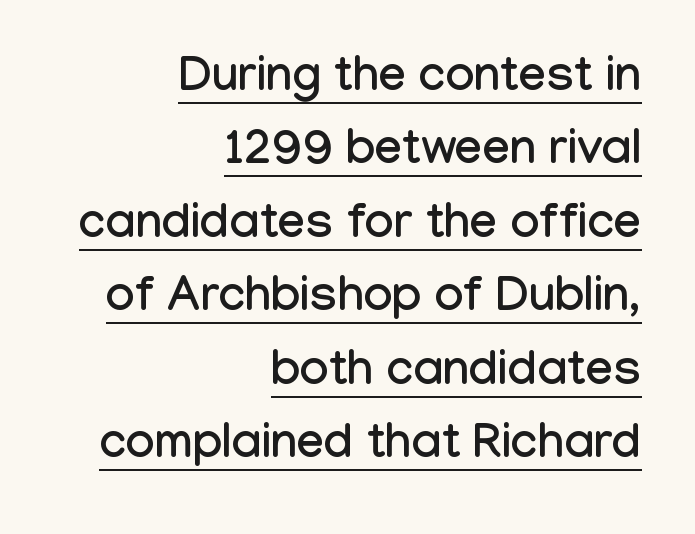
Q: Is the text italic (slanted)? A: No, it is upright.
Q: Is the typeface a serif or a sans-serif typeface? A: Sans-serif.
Q: Is the text underlined? A: Yes.
Q: How is the paragraph aligned? A: Right-aligned.
Q: Is the spacing between letters normal or unusually wide? A: Normal.
Q: Is the spacing between lines tight, normal or loose? A: Normal.
Q: Width (condensed, normal, or wide)? A: Condensed.
Q: Stroke contrast? A: Low.
Q: x-height? A: Medium.
Q: Monospaced? A: No.
